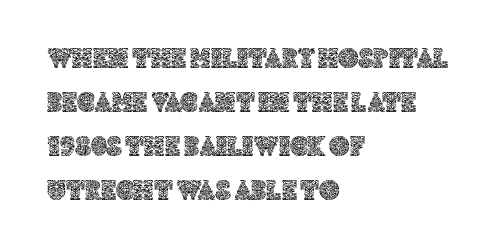
The image shows 28 px text type, upright; set left-aligned, normal line spacing (1.57x), normal letter spacing, not underlined; a large x-height.
